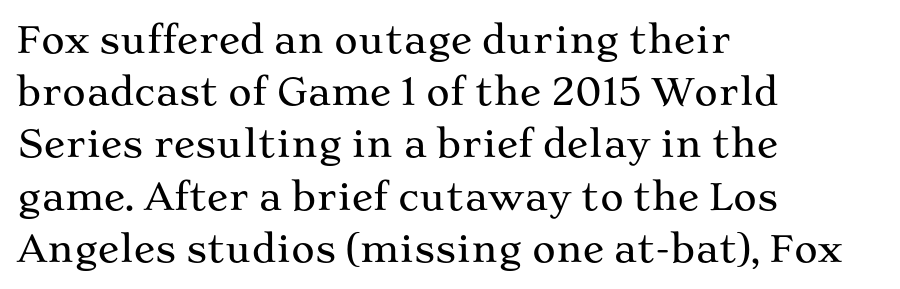
{"serif": "yes", "italic": "no", "width": "wide", "stroke_contrast": "medium", "x_height": "medium", "monospaced": "no", "underline": "no", "align": "left", "line_spacing": "normal", "line_spacing_ratio": 1.45, "letter_spacing": "normal", "letter_spacing_em": 0.0, "glyph_px": 36}
